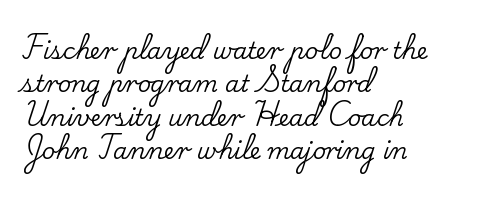
The image shows 23 px text type; set left-aligned, normal line spacing (1.45x), normal letter spacing, not underlined.
